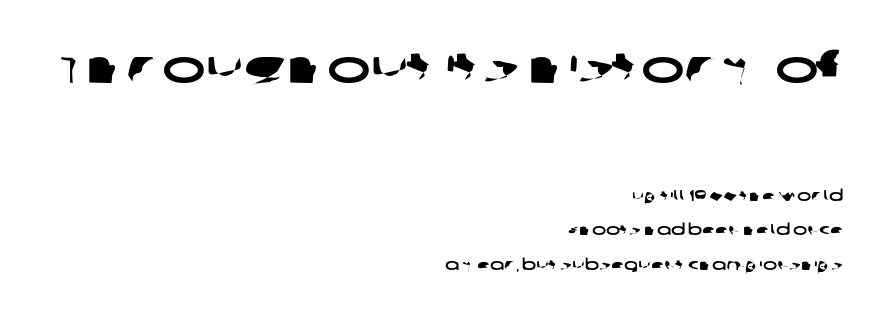
{"serif": "no", "width": "wide", "stroke_contrast": "low", "x_height": "large", "monospaced": "no", "underline": "no", "align": "right", "line_spacing": "loose", "line_spacing_ratio": 2.29, "letter_spacing": "normal", "letter_spacing_em": 0.0, "larger_block": "first", "size_ratio": 3.07, "glyph_px": 46}
